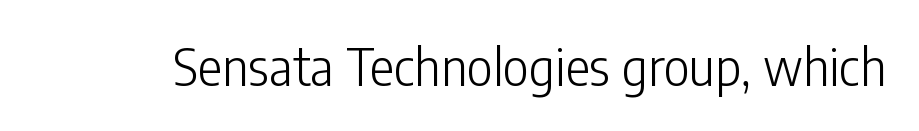
{"serif": "no", "italic": "no", "bold": "no", "weight": "light", "width": "condensed", "stroke_contrast": "low", "x_height": "medium", "monospaced": "no", "underline": "no", "letter_spacing": "normal", "letter_spacing_em": 0.0, "glyph_px": 51}
